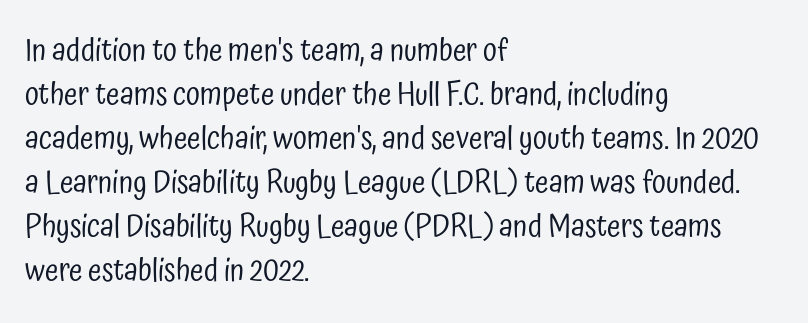
{"serif": "no", "italic": "no", "bold": "no", "weight": "regular", "width": "condensed", "stroke_contrast": "low", "x_height": "medium", "monospaced": "no", "underline": "no", "align": "left", "line_spacing": "normal", "line_spacing_ratio": 1.42, "letter_spacing": "normal", "letter_spacing_em": 0.0, "glyph_px": 31}
